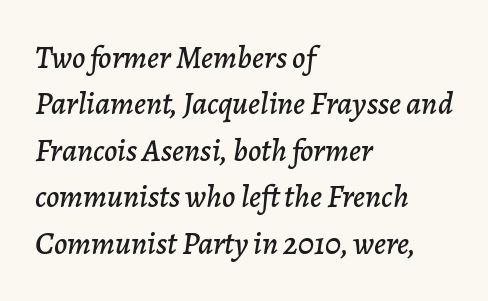
These lines stack with their left ends in a neat column. Each letter keeps its own natural width here, so spacing adapts to shape. The line texture is even and compact thanks to regular tracking. Reading down the column, the eye jumps a familiar distance to each next line. Check under the words: just untouched page.
